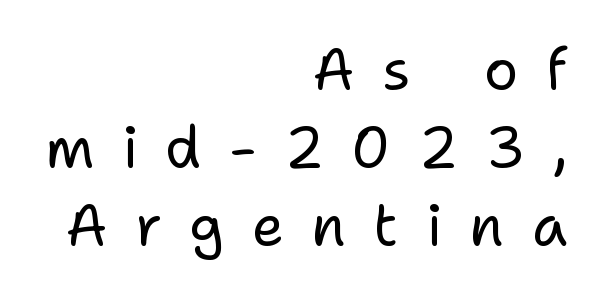
Q: Is the text bold? A: No.
Q: Is the text italic (slanted)? A: No, it is upright.
Q: Is the typeface a serif or a sans-serif typeface? A: Sans-serif.
Q: Is the text underlined? A: No.
Q: How is the paragraph aligned? A: Right-aligned.
Q: Is the spacing between letters normal or unusually wide? A: Unusually wide.
Q: Is the spacing between lines tight, normal or loose? A: Normal.
Q: Width (condensed, normal, or wide)? A: Normal.
Q: Stroke contrast? A: Low.
Q: x-height? A: Medium.
Q: Monospaced? A: No.
